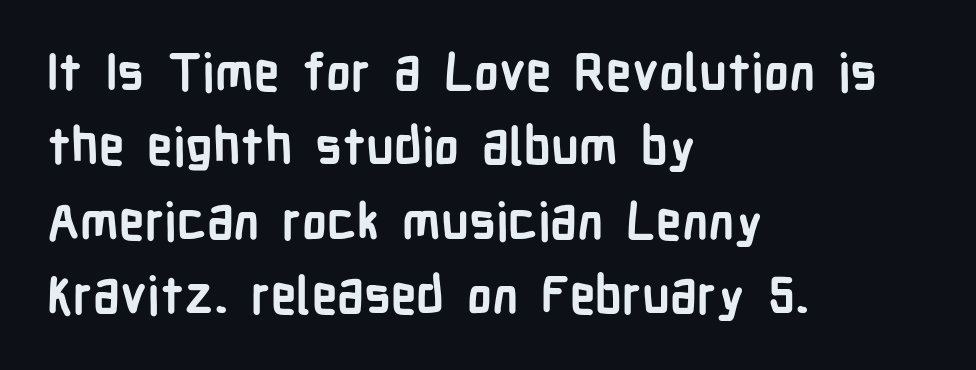
The image shows 51 px semibold, condensed sans-serif type, upright; set left-aligned, normal line spacing (1.46x), normal letter spacing, not underlined; low stroke contrast and a medium x-height.
